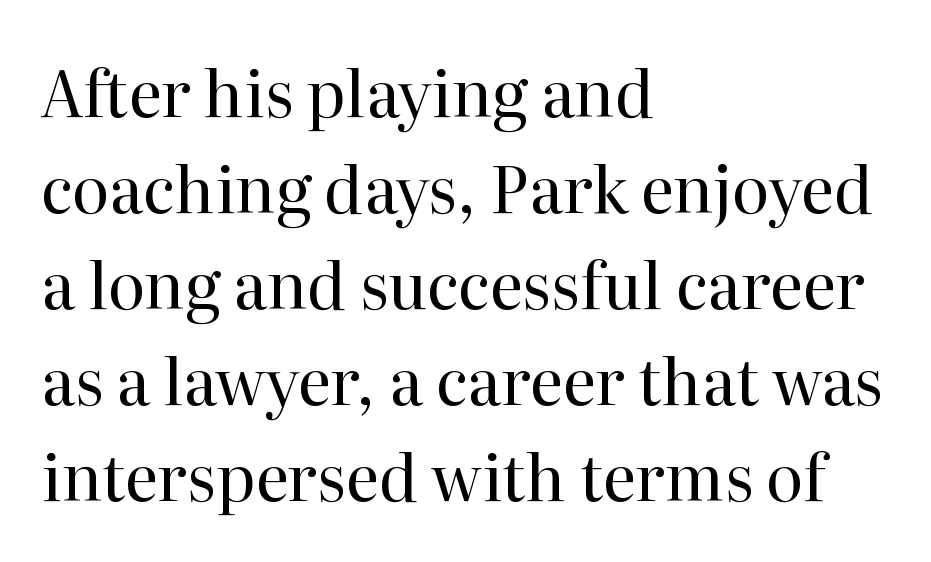
Q: Is the text bold? A: No.
Q: Is the text italic (slanted)? A: No, it is upright.
Q: Is the typeface a serif or a sans-serif typeface? A: Serif.
Q: Is the text underlined? A: No.
Q: How is the paragraph aligned? A: Left-aligned.
Q: Is the spacing between letters normal or unusually wide? A: Normal.
Q: Is the spacing between lines tight, normal or loose? A: Normal.
Q: Width (condensed, normal, or wide)? A: Normal.
Q: Stroke contrast? A: High.
Q: x-height? A: Medium.
Q: Monospaced? A: No.
